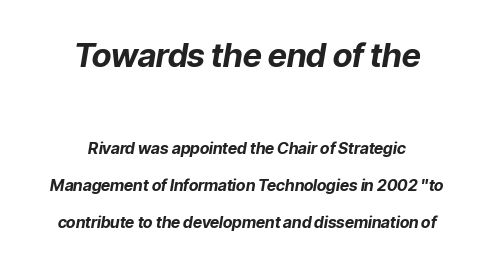
The vertical gap from one line to the next is large. The font is running at its bold setting. Type without underlining. These lines stack symmetrically, like a column narrowing and widening about its center. The glyphs look as if they've been sheared to an angle. The rendering keeps characters at their native spacing.
